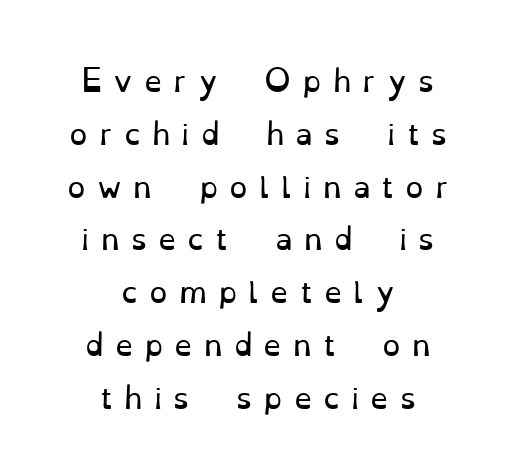
Q: Is the text bold? A: No.
Q: Is the text italic (slanted)? A: No, it is upright.
Q: Is the typeface a serif or a sans-serif typeface? A: Serif.
Q: Is the text underlined? A: No.
Q: How is the paragraph aligned? A: Centered.
Q: Is the spacing between letters normal or unusually wide? A: Unusually wide.
Q: Width (condensed, normal, or wide)? A: Normal.
Q: Stroke contrast? A: Low.
Q: x-height? A: Small.
Q: Monospaced? A: No.
